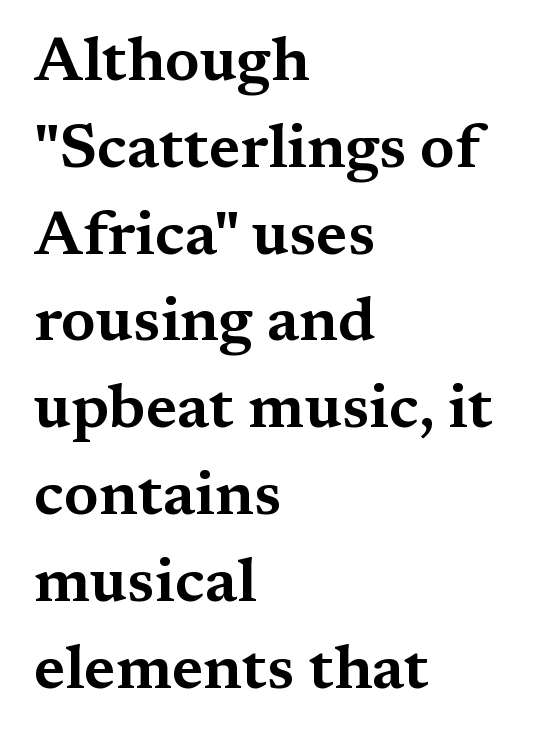
Yep, those are serifs on the letters. Does the copy run flush right? No — it runs flush left. Unmarked baselines from the first word to the last. Tracking value appears to be zero — textbook default spacing.
